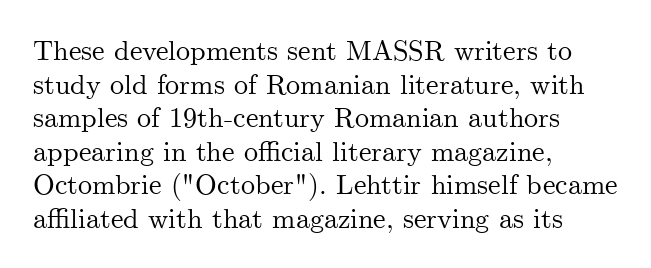
{"serif": "yes", "italic": "no", "width": "normal", "stroke_contrast": "medium", "x_height": "small", "monospaced": "no", "underline": "no", "align": "left", "line_spacing_ratio": 1.2, "letter_spacing": "normal", "letter_spacing_em": 0.0, "glyph_px": 28}
